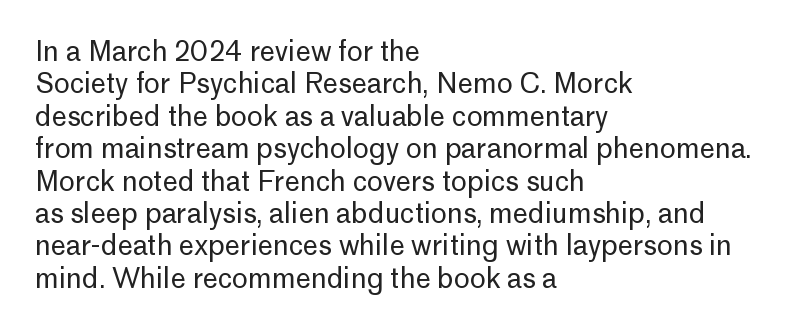
Q: Is the text bold? A: No.
Q: Is the text italic (slanted)? A: No, it is upright.
Q: Is the text underlined? A: No.
Q: How is the paragraph aligned? A: Left-aligned.
Q: Is the spacing between letters normal or unusually wide? A: Normal.
